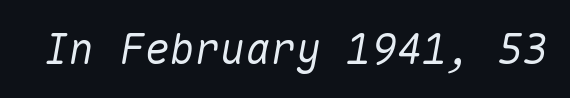
Beneath every word, the page is bare. Looks like terminal output: every glyph gets an equal slot. Slanted lettering throughout. Does extra space separate the letters? No, they use regular spacing.
